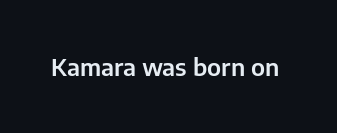
{"italic": "no", "underline": "no", "letter_spacing": "normal", "letter_spacing_em": 0.0, "glyph_px": 24}
